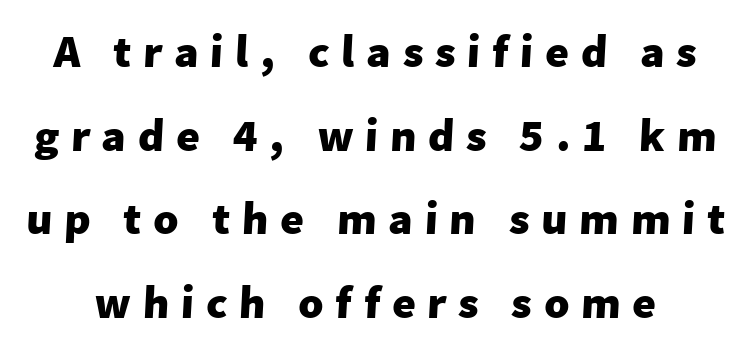
Q: Is the text bold? A: Yes.
Q: Is the typeface a serif or a sans-serif typeface? A: Sans-serif.
Q: Is the text underlined? A: No.
Q: Is the spacing between letters normal or unusually wide? A: Unusually wide.
Q: Width (condensed, normal, or wide)? A: Normal.
Q: Stroke contrast? A: Low.
Q: x-height? A: Medium.
Q: Monospaced? A: No.
